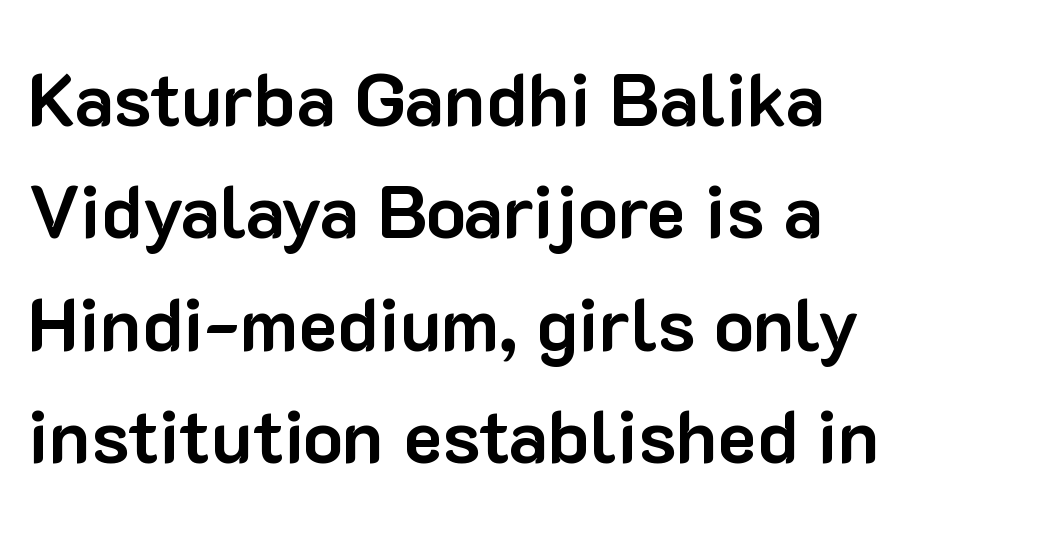
The image shows 74 px bold sans-serif type, upright; set left-aligned, normal line spacing (1.52x), normal letter spacing, not underlined; low stroke contrast and a medium x-height.
